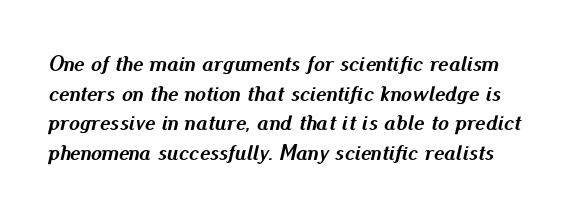
The image shows 22 px bold type, italic (leaning right); set normal line spacing (1.35x), normal letter spacing, not underlined.
